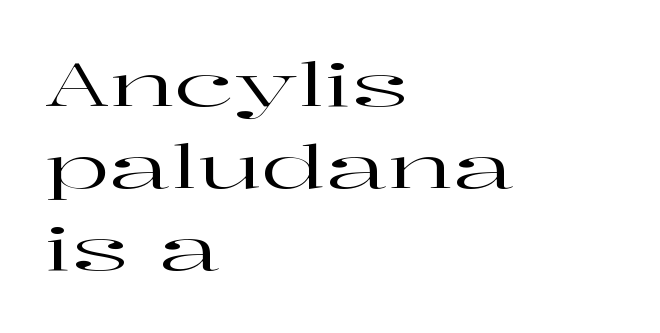
The image shows 59 px wide serif type, upright; set left-aligned, normal line spacing (1.39x), normal letter spacing, not underlined; high stroke contrast and a medium x-height.
